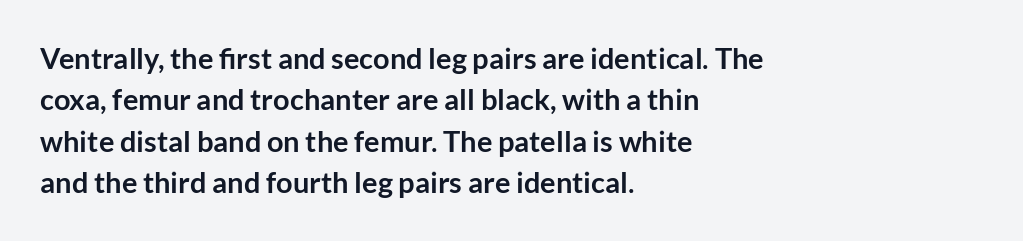
The image shows 29 px semibold sans-serif type, upright; set left-aligned, normal line spacing (1.43x), normal letter spacing, not underlined; low stroke contrast and a medium x-height.
